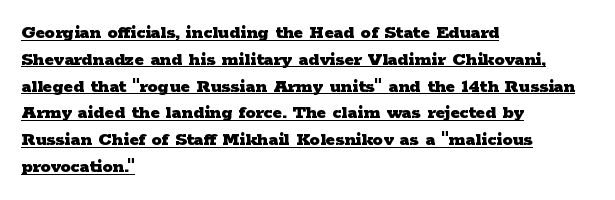
The image shows 20 px bold type, upright; set left-aligned, normal line spacing (1.34x), normal letter spacing, underlined.
